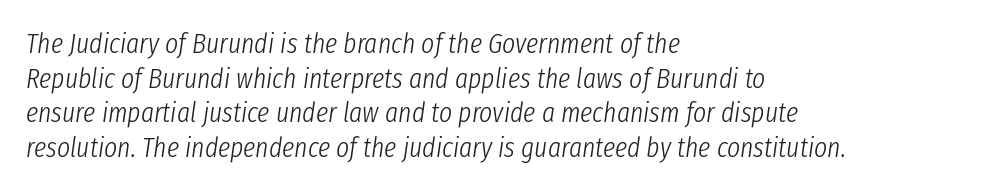
The image shows 28 px light, condensed type, italic (leaning right); set left-aligned, line spacing 1.24x, normal letter spacing, not underlined; low stroke contrast and a medium x-height.
